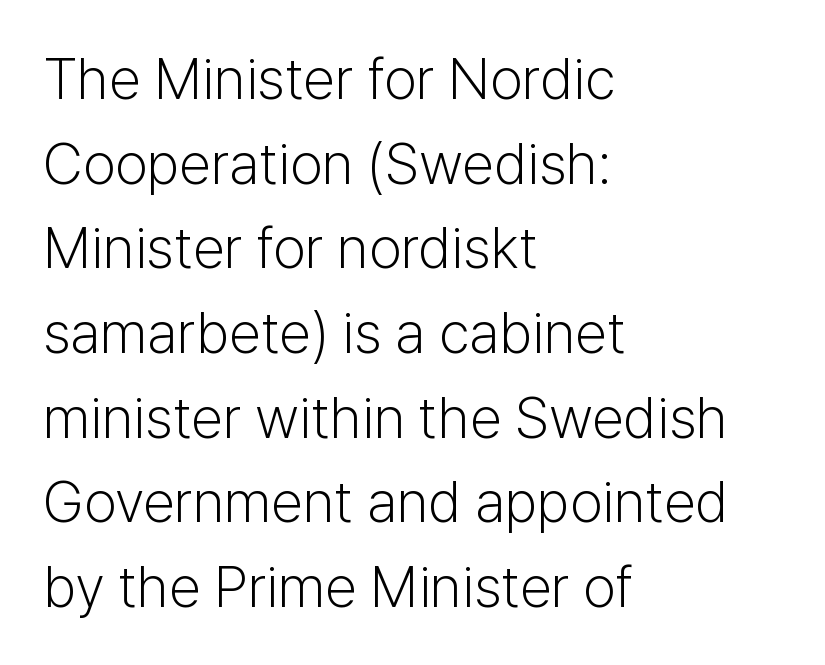
Q: Is the text bold? A: No.
Q: Is the text italic (slanted)? A: No, it is upright.
Q: Is the typeface a serif or a sans-serif typeface? A: Sans-serif.
Q: Is the text underlined? A: No.
Q: How is the paragraph aligned? A: Left-aligned.
Q: Is the spacing between letters normal or unusually wide? A: Normal.
Q: Is the spacing between lines tight, normal or loose? A: Normal.
Q: Width (condensed, normal, or wide)? A: Normal.
Q: Stroke contrast? A: Low.
Q: x-height? A: Medium.
Q: Monospaced? A: No.
